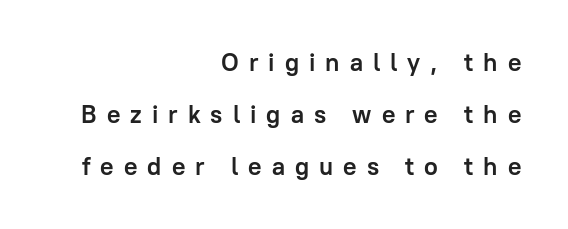
The image shows 25 px bold type, upright; set right-aligned, loose line spacing (2.08x), unusually wide letter spacing (+0.4 em), not underlined.
